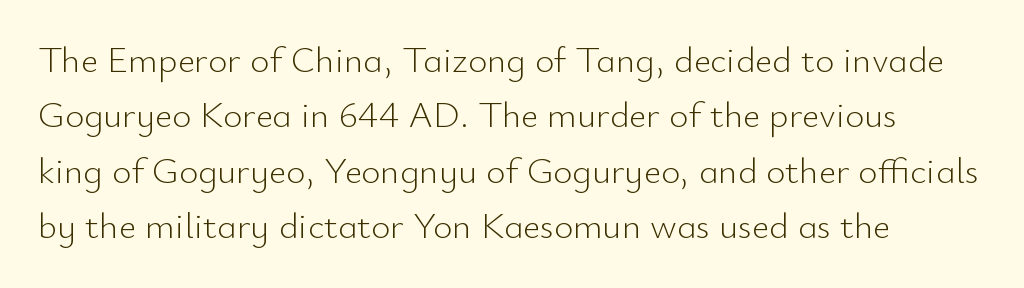
The image shows 37 px light sans-serif type, upright; set left-aligned, normal line spacing (1.5x), normal letter spacing, not underlined; low stroke contrast and a small x-height.
